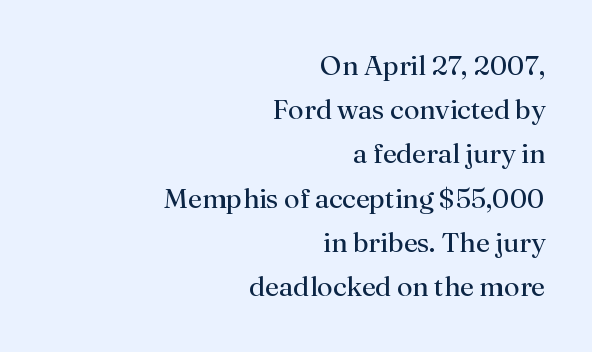
Q: Is the text bold? A: No.
Q: Is the text italic (slanted)? A: No, it is upright.
Q: Is the typeface a serif or a sans-serif typeface? A: Serif.
Q: Is the text underlined? A: No.
Q: How is the paragraph aligned? A: Right-aligned.
Q: Is the spacing between letters normal or unusually wide? A: Normal.
Q: Is the spacing between lines tight, normal or loose? A: Normal.
Q: Width (condensed, normal, or wide)? A: Normal.
Q: Stroke contrast? A: Medium.
Q: x-height? A: Small.
Q: Monospaced? A: No.
